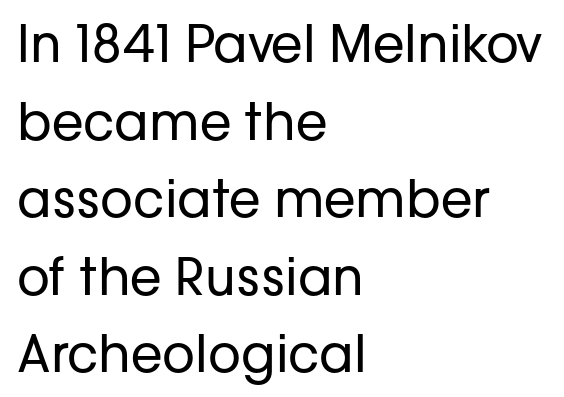
{"serif": "no", "italic": "no", "bold": "no", "weight": "regular", "width": "normal", "stroke_contrast": "low", "x_height": "medium", "monospaced": "no", "underline": "no", "align": "left", "line_spacing": "normal", "line_spacing_ratio": 1.52, "letter_spacing": "normal", "letter_spacing_em": 0.0, "glyph_px": 51}
